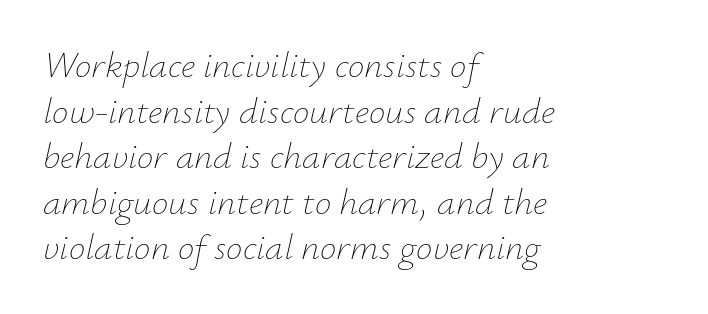
The image shows 37 px thin type, italic (leaning right); set left-aligned, line spacing 1.23x, normal letter spacing, not underlined; low stroke contrast and a small x-height.
